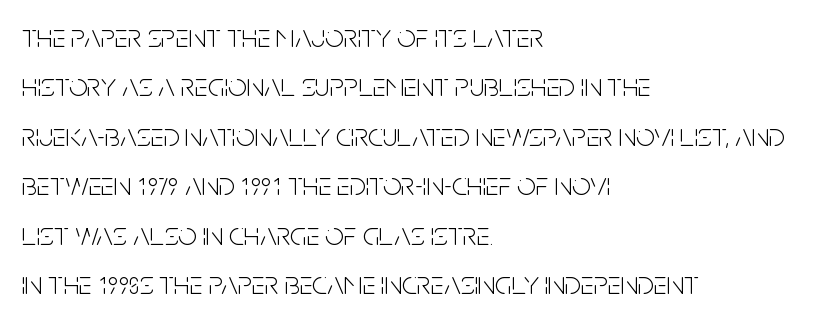
{"serif": "no", "italic": "no", "bold": "no", "weight": "light", "width": "condensed", "stroke_contrast": "low", "x_height": "large", "monospaced": "no", "underline": "no", "align": "left", "line_spacing": "normal", "line_spacing_ratio": 1.5, "letter_spacing": "normal", "letter_spacing_em": 0.0, "glyph_px": 33}
